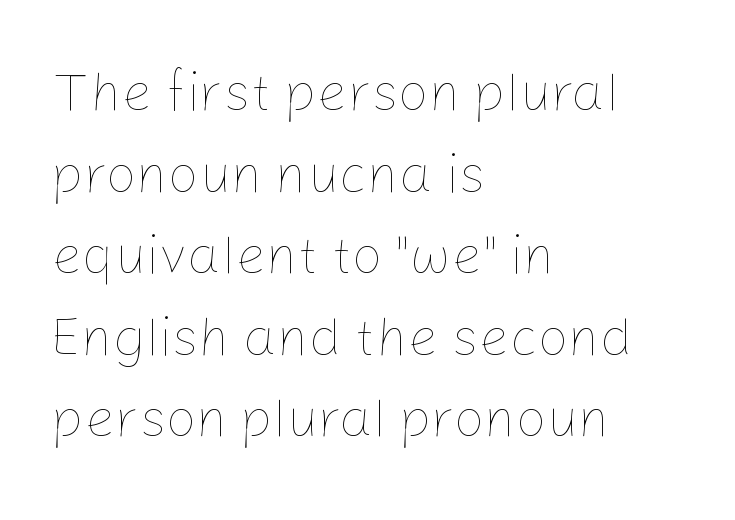
Q: Is the text bold? A: No.
Q: Is the text italic (slanted)? A: No, it is upright.
Q: Is the text underlined? A: No.
Q: How is the paragraph aligned? A: Left-aligned.
Q: Is the spacing between letters normal or unusually wide? A: Normal.
Q: Is the spacing between lines tight, normal or loose? A: Normal.
Q: Width (condensed, normal, or wide)? A: Normal.
Q: Stroke contrast? A: Low.
Q: x-height? A: Medium.
Q: Monospaced? A: No.
